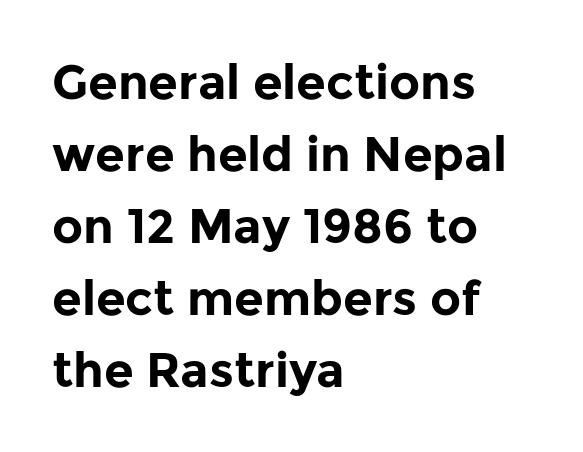
The image shows 48 px bold sans-serif type, upright; set left-aligned, normal line spacing (1.5x), normal letter spacing, not underlined; low stroke contrast and a medium x-height.
